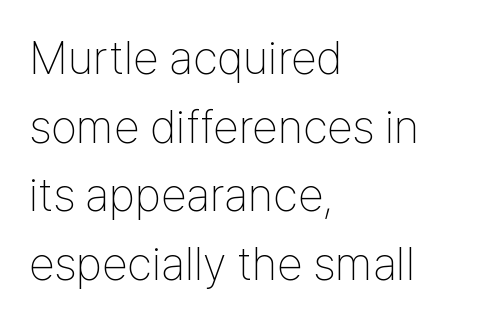
Q: Is the text bold? A: No.
Q: Is the text italic (slanted)? A: No, it is upright.
Q: Is the typeface a serif or a sans-serif typeface? A: Sans-serif.
Q: Is the text underlined? A: No.
Q: How is the paragraph aligned? A: Left-aligned.
Q: Is the spacing between letters normal or unusually wide? A: Normal.
Q: Is the spacing between lines tight, normal or loose? A: Normal.
Q: Width (condensed, normal, or wide)? A: Condensed.
Q: Stroke contrast? A: Low.
Q: x-height? A: Medium.
Q: Monospaced? A: No.
